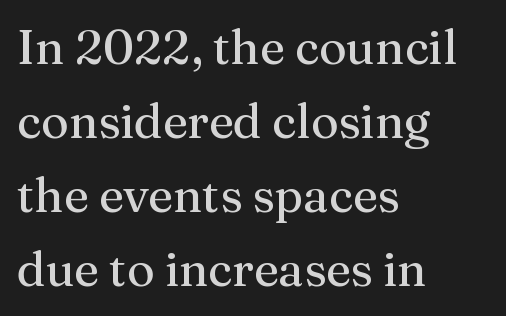
{"serif": "yes", "italic": "no", "bold": "no", "weight": "regular", "width": "normal", "stroke_contrast": "medium", "x_height": "medium", "monospaced": "no", "underline": "no", "align": "left", "line_spacing": "normal", "line_spacing_ratio": 1.54, "letter_spacing": "normal", "letter_spacing_em": 0.0, "glyph_px": 48}
